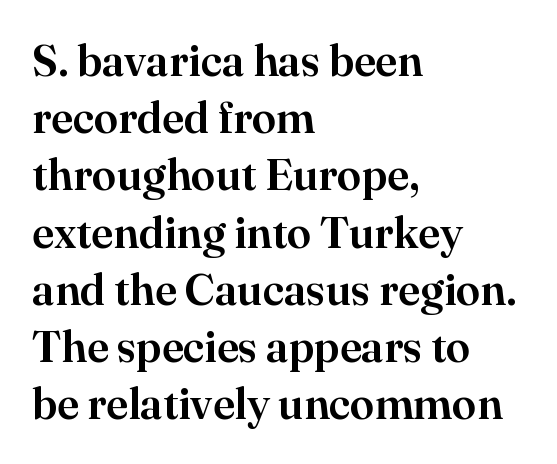
The image shows 44 px serif type, upright; set left-aligned, normal line spacing (1.3x), normal letter spacing, not underlined; high stroke contrast and a small x-height.
